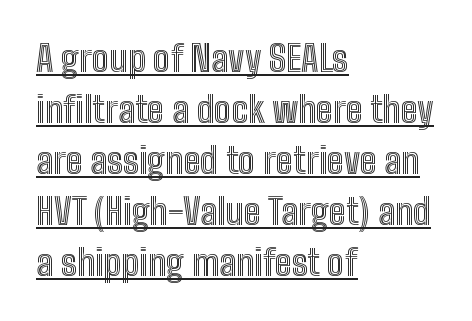
The image shows 36 px condensed type, upright; set left-aligned, normal line spacing (1.42x), normal letter spacing, underlined; a medium x-height.
